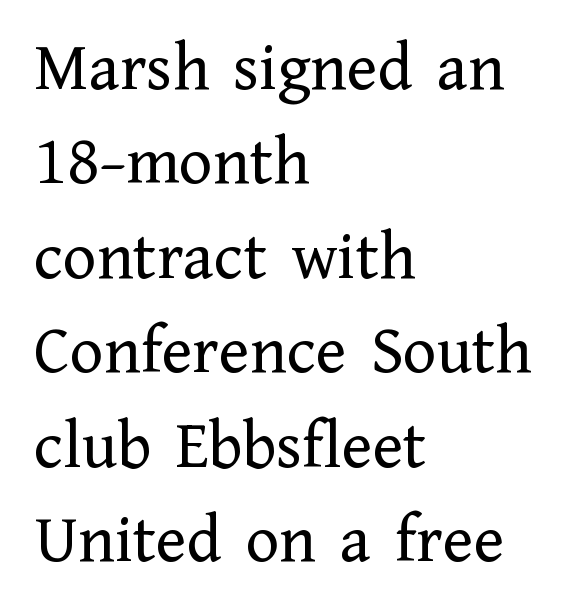
{"serif": "yes", "italic": "no", "bold": "no", "weight": "regular", "width": "normal", "stroke_contrast": "low", "x_height": "medium", "monospaced": "no", "underline": "no", "align": "left", "line_spacing": "normal", "line_spacing_ratio": 1.35, "letter_spacing": "normal", "letter_spacing_em": 0.0, "glyph_px": 70}
